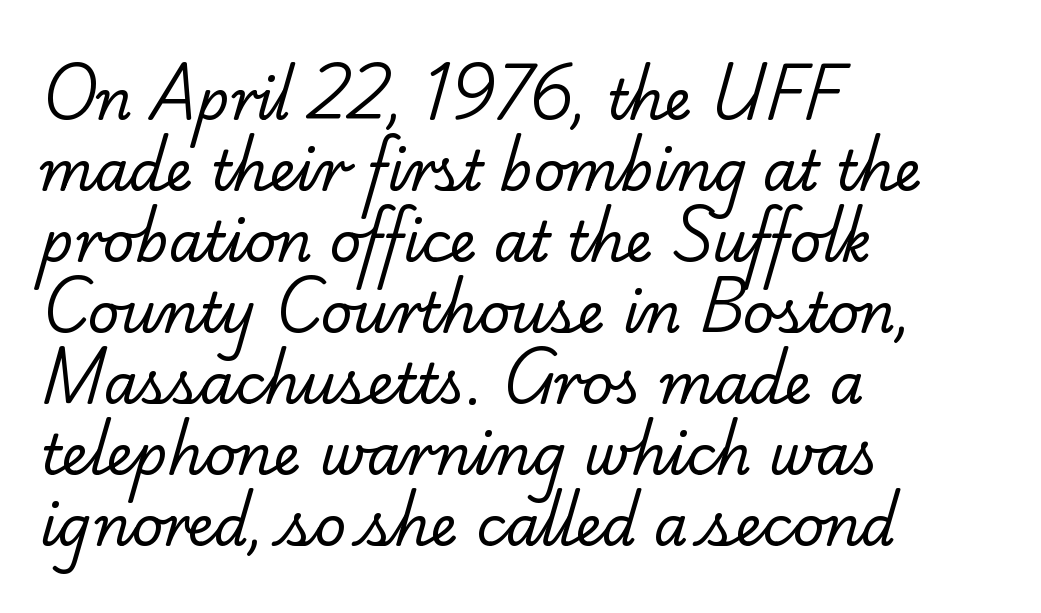
{"bold": "no", "weight": "regular", "width": "normal", "stroke_contrast": "low", "x_height": "small", "monospaced": "no", "underline": "no", "align": "left", "line_spacing": "normal", "line_spacing_ratio": 1.29, "letter_spacing": "normal", "letter_spacing_em": 0.0, "glyph_px": 55}
